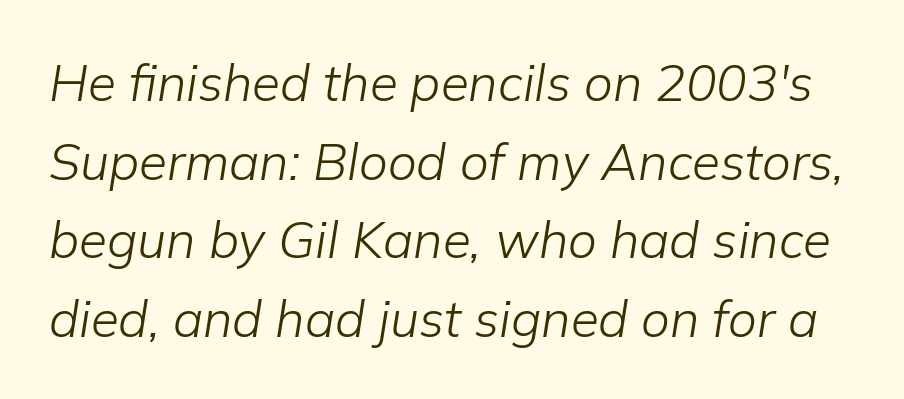
This sample uses an oblique cut, with every glyph tilted off the vertical. The letters sit at their default tracking, neither squeezed nor spread. The block of text has a typical density, with ordinary space between rows. A quiet, ordinary-to-light weight characterises the typeface. These lines are rendered in a variable-pitch font. Plain, unruled lines of type.
